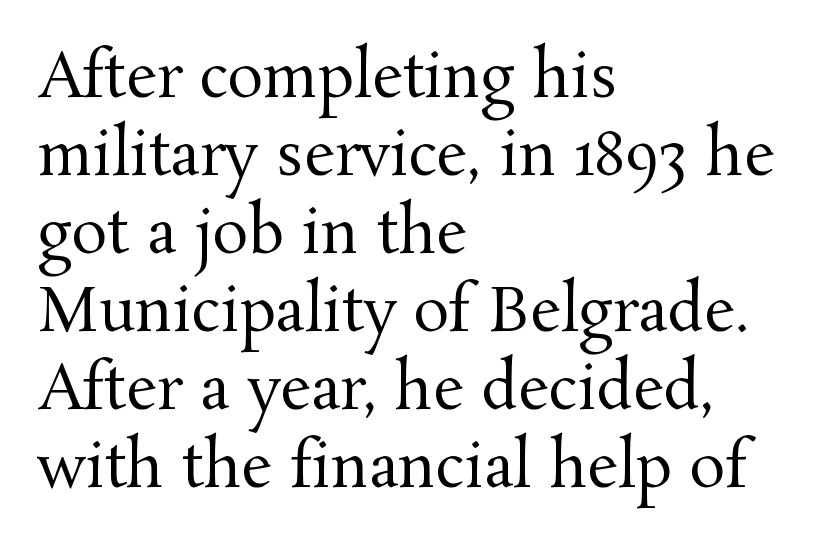
{"serif": "yes", "italic": "no", "bold": "no", "weight": "regular", "width": "normal", "stroke_contrast": "medium", "x_height": "medium", "monospaced": "no", "underline": "no", "align": "left", "line_spacing": "normal", "line_spacing_ratio": 1.3, "letter_spacing": "normal", "letter_spacing_em": 0.0, "glyph_px": 60}
